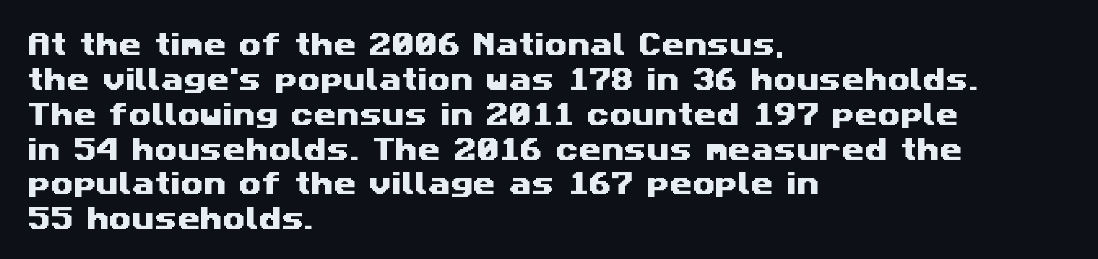
{"underline": "no", "align": "left", "line_spacing": "normal", "line_spacing_ratio": 1.34, "letter_spacing": "normal", "letter_spacing_em": 0.0, "glyph_px": 26}
